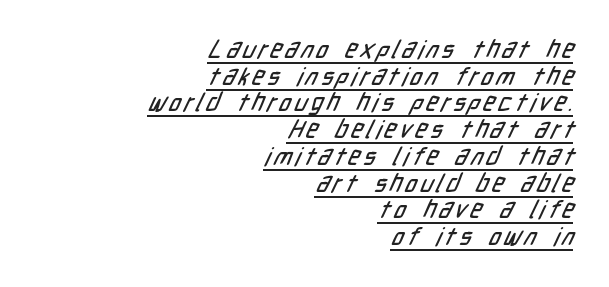
The lines in this sample share a right terminus and differ only in where they begin. Reading down the column, the eye jumps only a short way to each next line. A continuous stroke trails under the words, as in a hyperlink.
